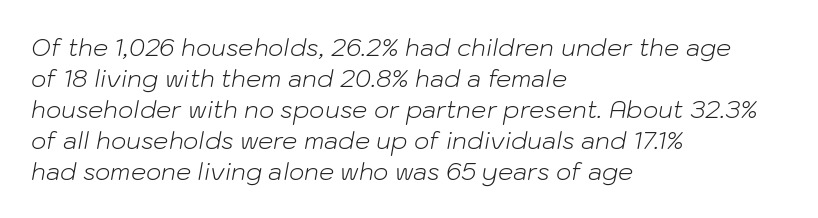
Q: Is the text bold? A: No.
Q: Is the text italic (slanted)? A: Yes, it leans right by about 10 degrees.
Q: Is the text underlined? A: No.
Q: How is the paragraph aligned? A: Left-aligned.
Q: Is the spacing between letters normal or unusually wide? A: Normal.
Q: Is the spacing between lines tight, normal or loose? A: Normal.
